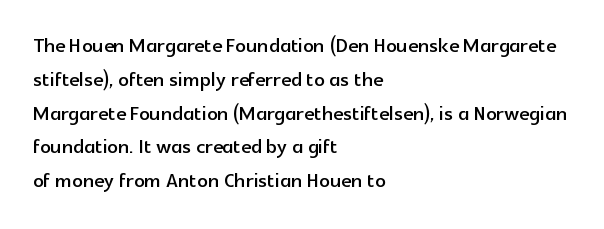
Q: Is the text italic (slanted)? A: No, it is upright.
Q: Is the text underlined? A: No.
Q: How is the paragraph aligned? A: Left-aligned.
Q: Is the spacing between letters normal or unusually wide? A: Normal.
Q: Is the spacing between lines tight, normal or loose? A: Normal.
